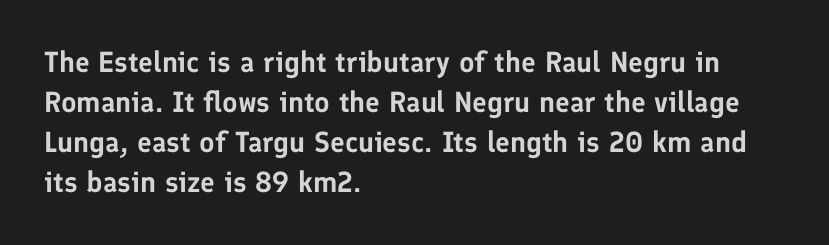
The image shows 29 px sans-serif type, upright; set left-aligned, normal line spacing (1.38x), normal letter spacing, not underlined; low stroke contrast and a medium x-height.
